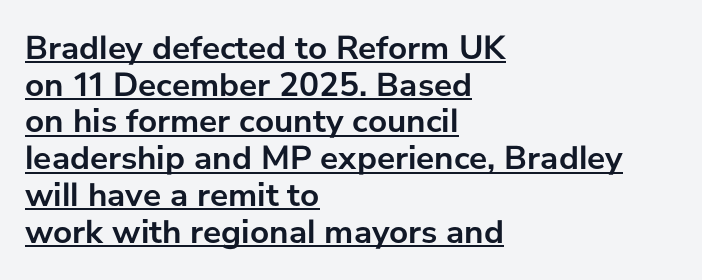
It's the straight-up-and-down kind of type. Spacing verdict: proportional, widths tailored to each character. The passage shown is emphatically bold. The leading is snug, giving the passage a crowded texture. These lines keep a tight, regular rhythm from letter to letter. Line starts are locked; line ends wander.
